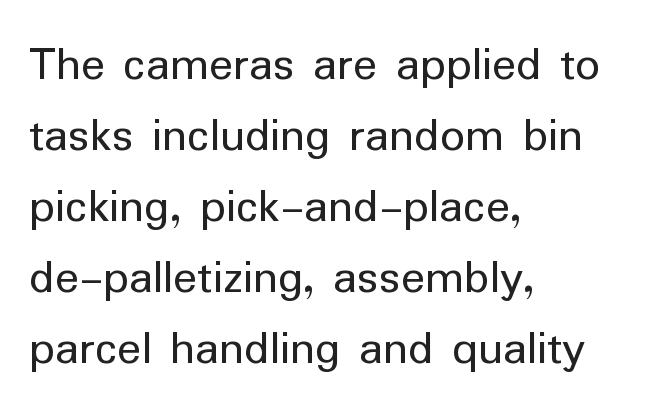
Q: Is the text bold? A: No.
Q: Is the text italic (slanted)? A: No, it is upright.
Q: Is the typeface a serif or a sans-serif typeface? A: Sans-serif.
Q: Is the text underlined? A: No.
Q: How is the paragraph aligned? A: Left-aligned.
Q: Is the spacing between letters normal or unusually wide? A: Normal.
Q: Is the spacing between lines tight, normal or loose? A: Normal.
Q: Width (condensed, normal, or wide)? A: Normal.
Q: Stroke contrast? A: Low.
Q: x-height? A: Medium.
Q: Monospaced? A: No.
